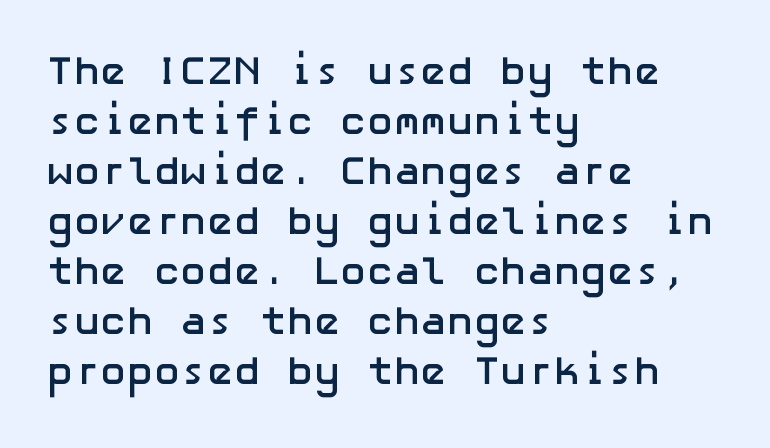
The image shows 40 px semibold sans-serif type, upright; set left-aligned, normal line spacing (1.25x), normal letter spacing, not underlined; low stroke contrast and a medium x-height.
